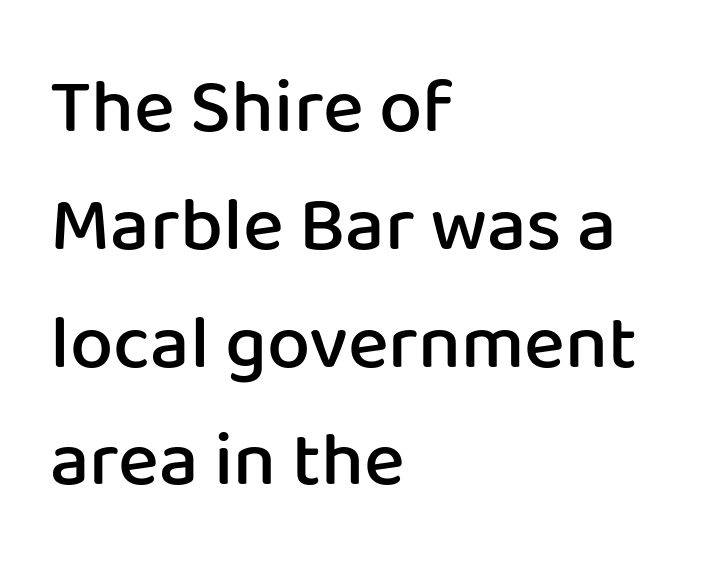
Quick note: not italic, upright. Default kerning and tracking; the words read as compact shapes. Compared with a centered layout, this one pins lines to the left instead. The passage shown is typed in a proportional face where columns would drift.
